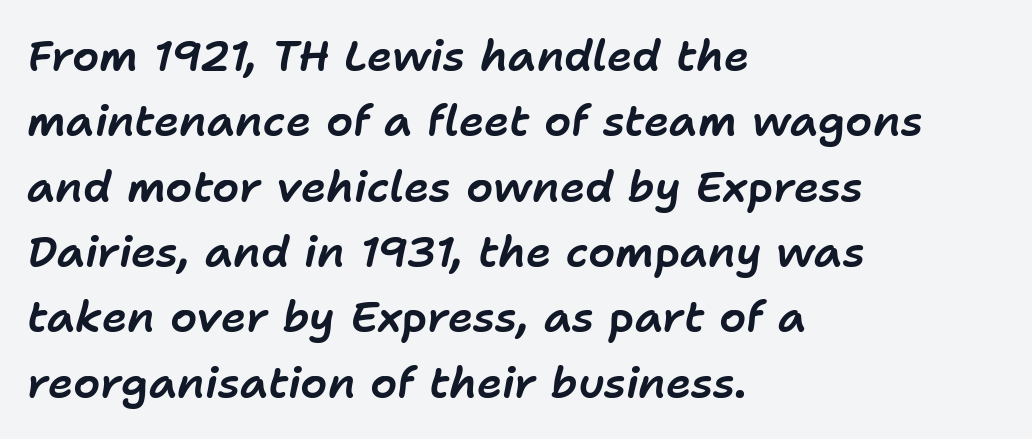
{"italic": "yes", "lean": "right", "slant_degrees": 11, "width": "normal", "stroke_contrast": "low", "x_height": "medium", "monospaced": "no", "underline": "no", "align": "left", "line_spacing": "normal", "line_spacing_ratio": 1.52, "letter_spacing": "normal", "letter_spacing_em": 0.0, "glyph_px": 43}
